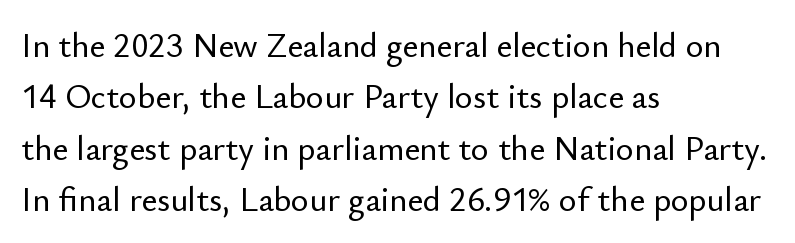
Q: Is the text italic (slanted)? A: No, it is upright.
Q: Is the typeface a serif or a sans-serif typeface? A: Sans-serif.
Q: Is the text underlined? A: No.
Q: How is the paragraph aligned? A: Left-aligned.
Q: Is the spacing between letters normal or unusually wide? A: Normal.
Q: Is the spacing between lines tight, normal or loose? A: Normal.
Q: Width (condensed, normal, or wide)? A: Normal.
Q: Stroke contrast? A: Low.
Q: x-height? A: Small.
Q: Monospaced? A: No.
